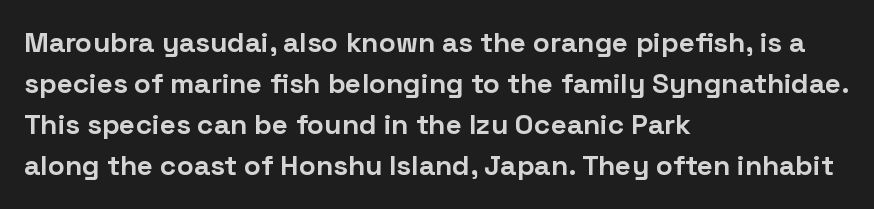
The image shows 28 px bold sans-serif type, upright; set left-aligned, normal line spacing (1.47x), normal letter spacing, not underlined; low stroke contrast and a medium x-height.
